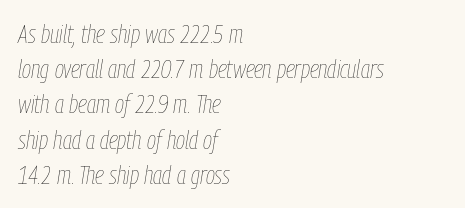
Caption: standard tracking, unaltered. One-word summary of the alignment: left. Vertically, the passage feels balanced, rows spaced as you'd expect. This is not heavy type; no bold has been used. Plain, unruled lines of type.
